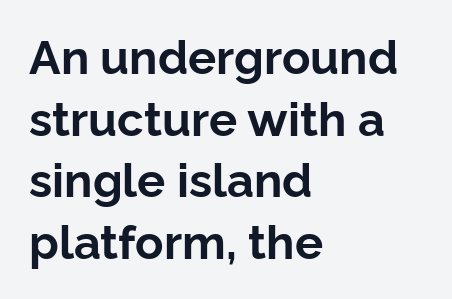
Q: Is the text bold? A: Yes.
Q: Is the text italic (slanted)? A: No, it is upright.
Q: Is the typeface a serif or a sans-serif typeface? A: Sans-serif.
Q: Is the text underlined? A: No.
Q: How is the paragraph aligned? A: Left-aligned.
Q: Is the spacing between letters normal or unusually wide? A: Normal.
Q: Is the spacing between lines tight, normal or loose? A: Normal.
Q: Width (condensed, normal, or wide)? A: Normal.
Q: Stroke contrast? A: Low.
Q: x-height? A: Medium.
Q: Monospaced? A: No.
